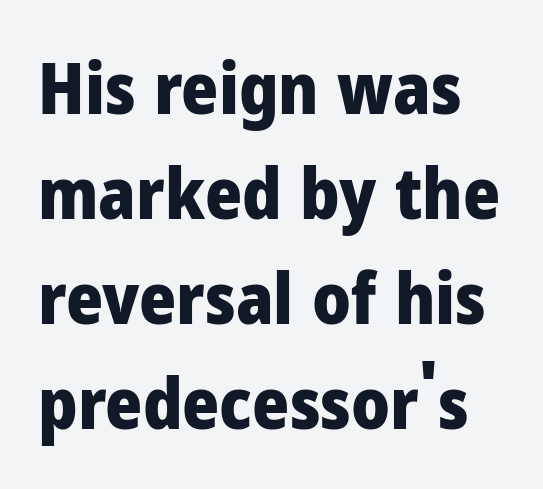
The image shows 71 px heavy sans-serif type, upright; set normal line spacing (1.48x), normal letter spacing, not underlined; low stroke contrast and a medium x-height.
